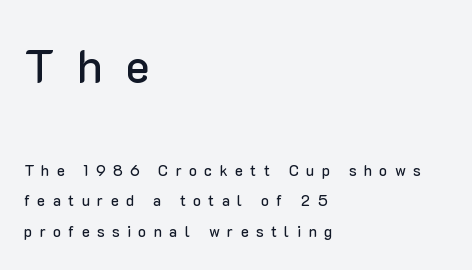
Compared with typical body copy, the letter spacing here is much looser. Line starts are locked; line ends wander. These two chunks differ in scale, with the top chunk taking the larger measure. The typography opts for an upright posture over an oblique one.
